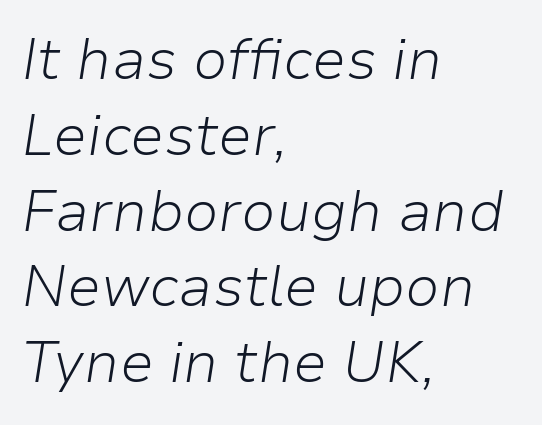
The image shows 57 px light type, italic (leaning right); set left-aligned, normal line spacing (1.33x), normal letter spacing, not underlined; low stroke contrast and a medium x-height.
